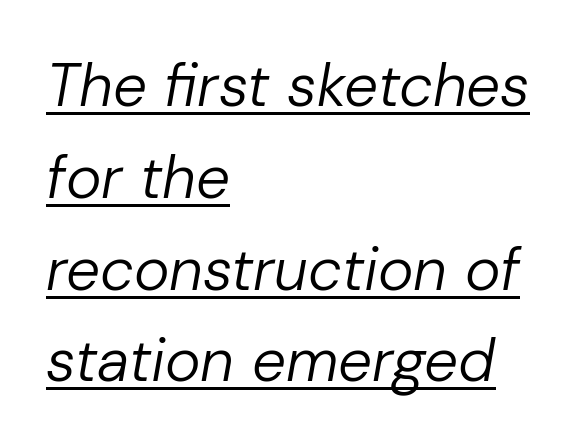
{"italic": "yes", "lean": "right", "slant_degrees": 10, "bold": "no", "weight": "regular", "width": "normal", "stroke_contrast": "low", "x_height": "medium", "monospaced": "no", "underline": "yes", "align": "left", "line_spacing": "normal", "line_spacing_ratio": 1.53, "letter_spacing": "normal", "letter_spacing_em": 0.0, "glyph_px": 60}
